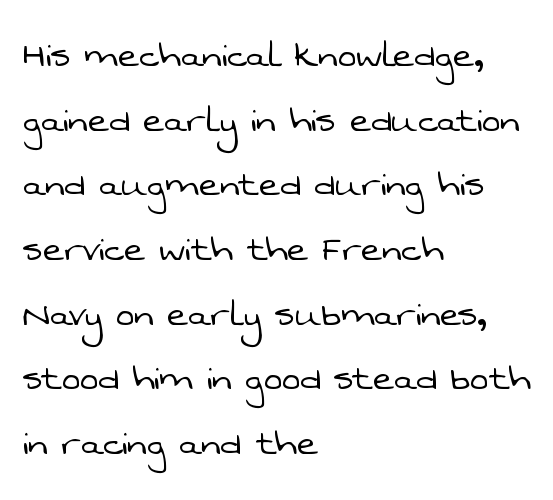
Q: Is the text bold? A: No.
Q: Is the typeface a serif or a sans-serif typeface? A: Sans-serif.
Q: Is the text underlined? A: No.
Q: How is the paragraph aligned? A: Left-aligned.
Q: Is the spacing between letters normal or unusually wide? A: Normal.
Q: Is the spacing between lines tight, normal or loose? A: Normal.
Q: Width (condensed, normal, or wide)? A: Normal.
Q: Stroke contrast? A: Low.
Q: x-height? A: Medium.
Q: Monospaced? A: No.
